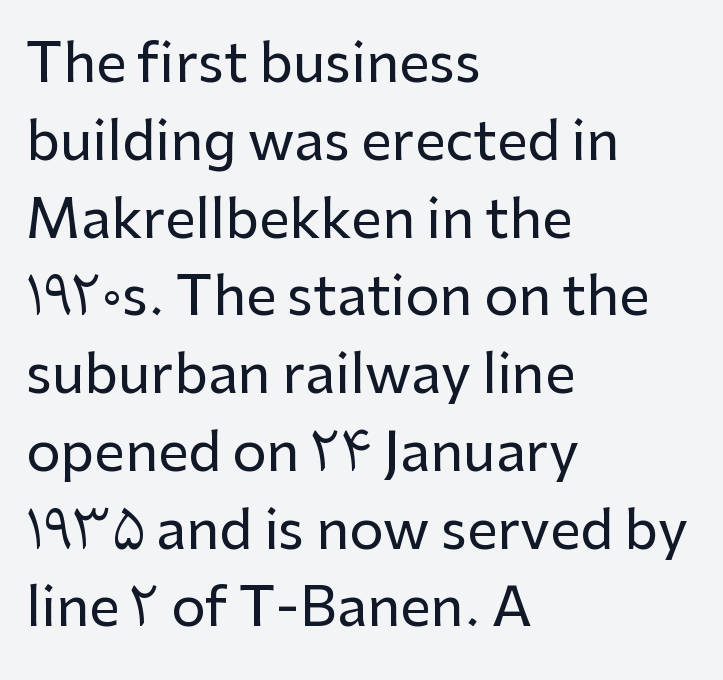
The image shows 54 px sans-serif type, upright; set left-aligned, normal line spacing (1.44x), normal letter spacing, not underlined; low stroke contrast and a medium x-height.
